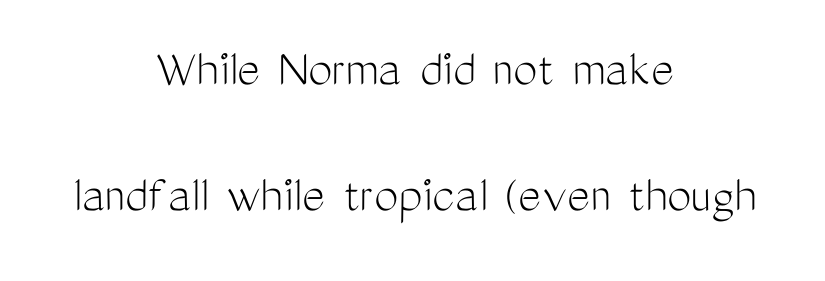
{"serif": "no", "italic": "no", "bold": "no", "weight": "light", "width": "condensed", "stroke_contrast": "medium", "x_height": "medium", "monospaced": "no", "underline": "no", "align": "center", "line_spacing": "loose", "line_spacing_ratio": 2.34, "letter_spacing": "normal", "letter_spacing_em": 0.0, "glyph_px": 54}
